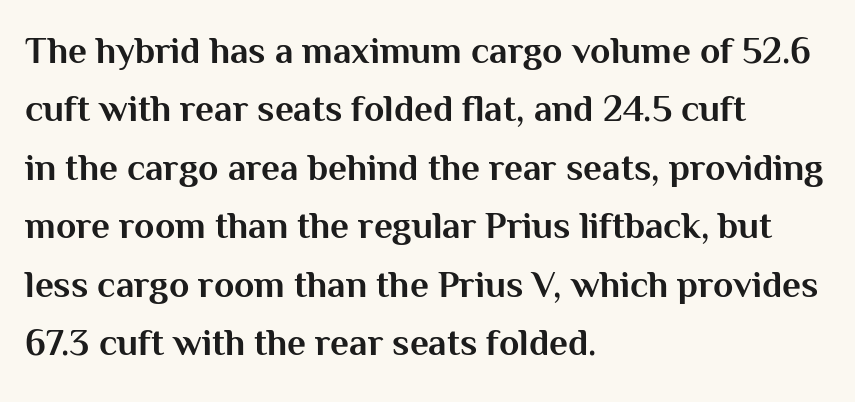
{"serif": "no", "italic": "no", "bold": "yes", "weight": "bold", "width": "normal", "stroke_contrast": "medium", "x_height": "medium", "monospaced": "no", "underline": "no", "align": "left", "line_spacing": "normal", "line_spacing_ratio": 1.58, "letter_spacing": "normal", "letter_spacing_em": 0.0, "glyph_px": 37}
